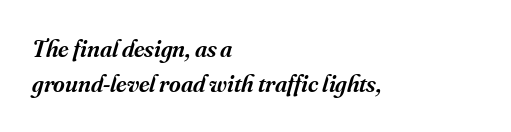
Check under the words: just untouched page. Teacher's note: observe the even left margin — that is flush-left alignment. Observe the ordinary spacing: letters are neighbours, not strangers. An italicized treatment has been applied to the whole sample. The passage shown is semibold, sitting just below true bold.
